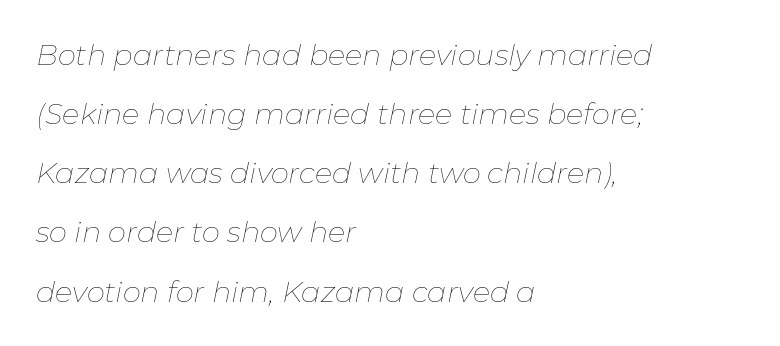
Honestly, the rows look like they've been pulled way apart. Short note: letters normally spaced. The weight would be labelled regular, book, light, or lighter still. This is oblique type, the kind used for emphasis or titles. The letters advance in unequal steps, a hallmark of proportional type. Beneath every word, the page is bare.
